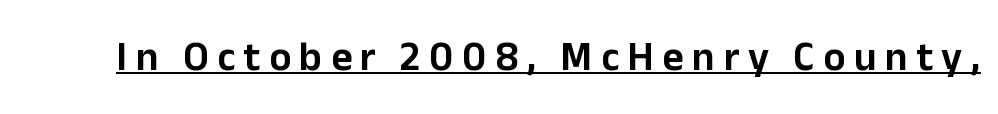
Q: Is the text italic (slanted)? A: No, it is upright.
Q: Is the typeface a serif or a sans-serif typeface? A: Sans-serif.
Q: Is the text underlined? A: Yes.
Q: Is the spacing between letters normal or unusually wide? A: Unusually wide.
Q: Width (condensed, normal, or wide)? A: Normal.
Q: Stroke contrast? A: Low.
Q: x-height? A: Medium.
Q: Monospaced? A: No.
